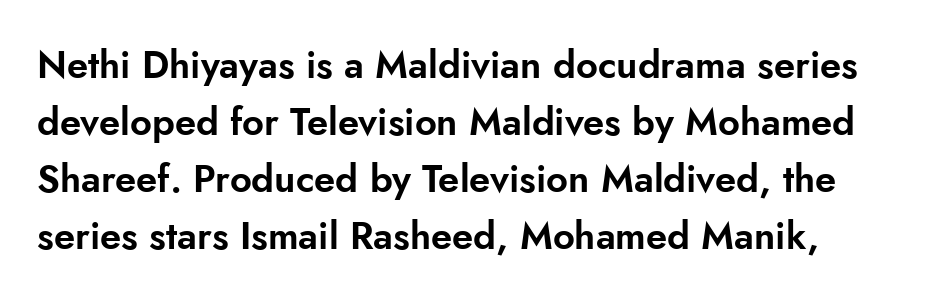
Unmarked baselines from the first word to the last. Notice how the stems are strictly vertical — no italics here. Looks like regular typesetting: each glyph gets only the width it needs. Grotesque or geometric, the face here clearly has no serifs. Each new line begins a customary step beneath the previous one.
